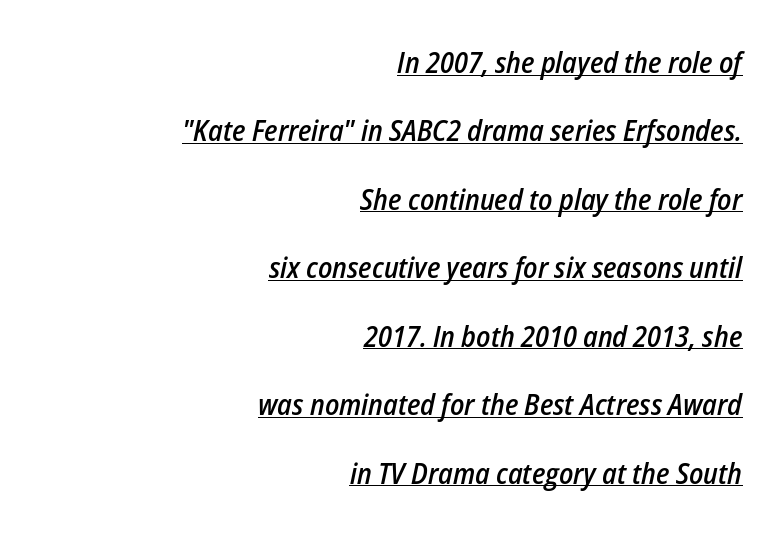
The image shows 29 px semibold, condensed type, italic (leaning right); set right-aligned, loose line spacing (2.36x), normal letter spacing, underlined; low stroke contrast and a medium x-height.
